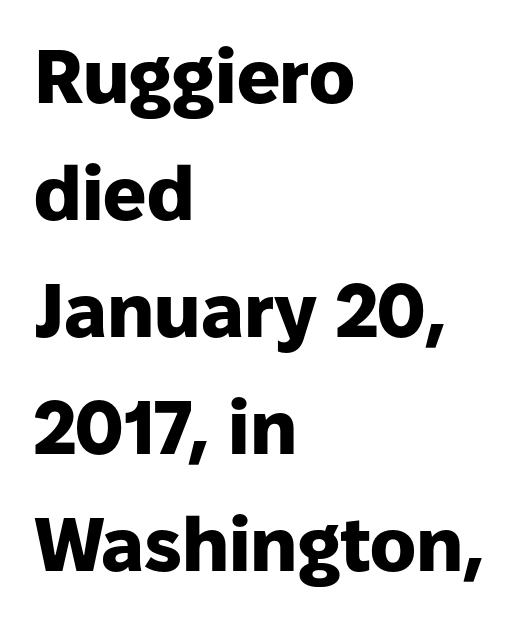
Font category for this specimen: sans-serif. Ascenders rise straight up at ninety degrees. The setting favours the left margin, as ordinary paragraphs usually do. Regular leading. Spacing verdict: proportional, widths tailored to each character.
